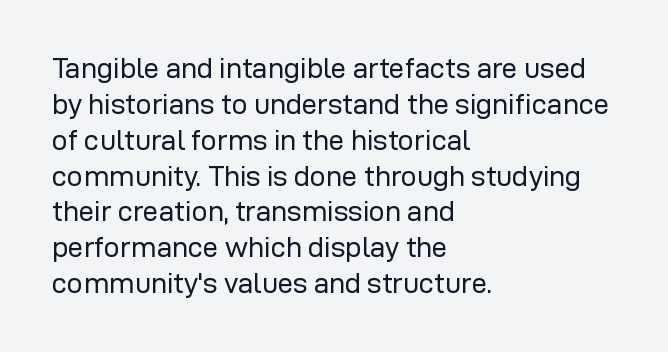
{"serif": "no", "italic": "no", "bold": "no", "weight": "regular", "width": "normal", "stroke_contrast": "low", "x_height": "medium", "monospaced": "no", "underline": "no", "align": "left", "line_spacing": "normal", "line_spacing_ratio": 1.28, "letter_spacing": "normal", "letter_spacing_em": 0.0, "glyph_px": 28}
